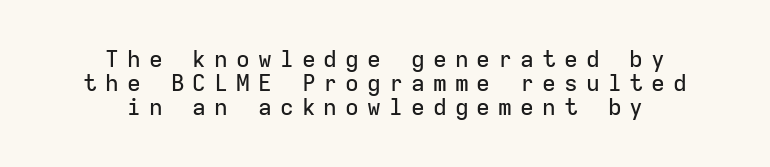
{"italic": "no", "underline": "no", "align": "center", "line_spacing": "tight", "line_spacing_ratio": 1.05, "letter_spacing": "wide", "letter_spacing_em": 0.35, "glyph_px": 23}
